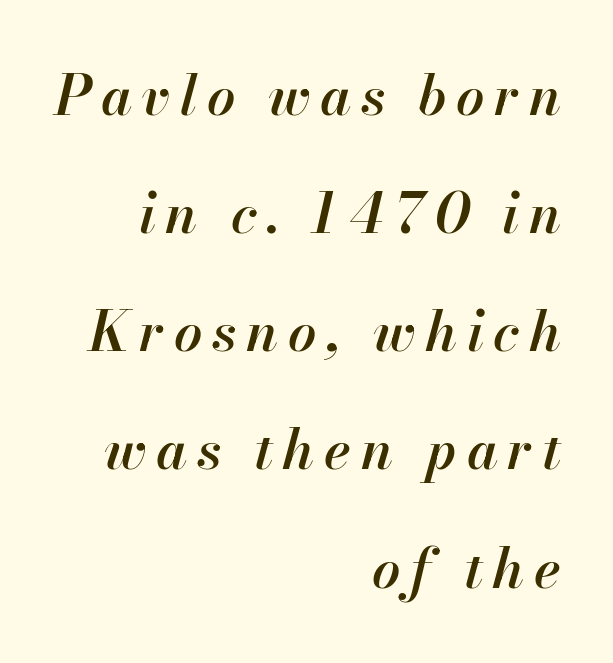
{"italic": "yes", "lean": "right", "slant_degrees": 13, "bold": "semi", "weight": "semibold", "width": "normal", "stroke_contrast": "high", "x_height": "small", "monospaced": "no", "underline": "no", "align": "right", "line_spacing": "loose", "line_spacing_ratio": 2.11, "glyph_px": 56}
